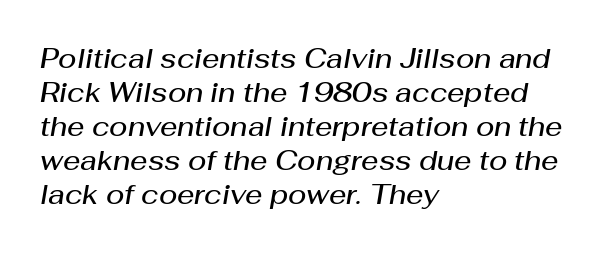
The image shows 27 px text type, italic (leaning right); set left-aligned, normal line spacing (1.26x), normal letter spacing, not underlined.
